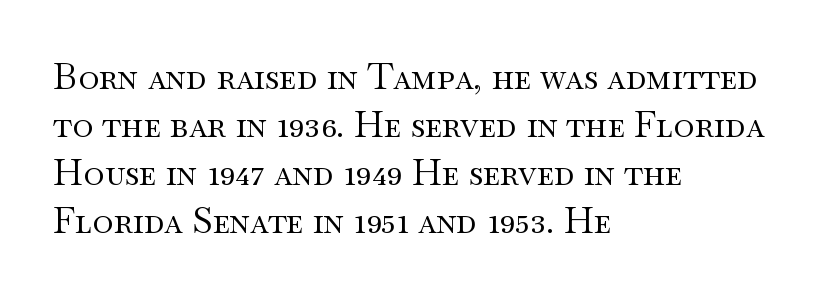
{"serif": "yes", "italic": "no", "bold": "no", "weight": "regular", "width": "wide", "stroke_contrast": "medium", "x_height": "small", "monospaced": "no", "underline": "no", "align": "left", "line_spacing": "normal", "line_spacing_ratio": 1.33, "letter_spacing": "normal", "letter_spacing_em": 0.0, "glyph_px": 36}
